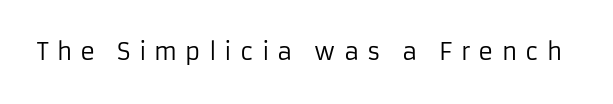
Characters follow at a spacing far wider than the type designer built in. The letterforms sit at book weight or below. Descender tails drop into unmarked territory. Notice how the stems are strictly vertical — no italics here.
